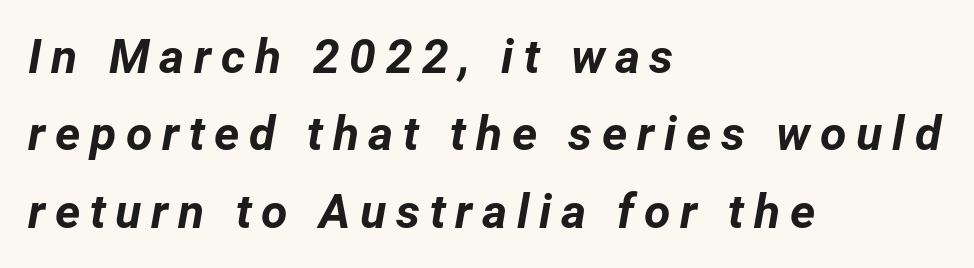
Visually the block forms a straight wall on the left and a jagged coastline on the right. If you measured baseline to baseline, you'd find a middling distance. Here the designer chose a conventional face with non-uniform glyph widths. This is oblique type, the kind used for emphasis or titles. The type is letterspaced generously, with wide tracking. Weight: bold.
